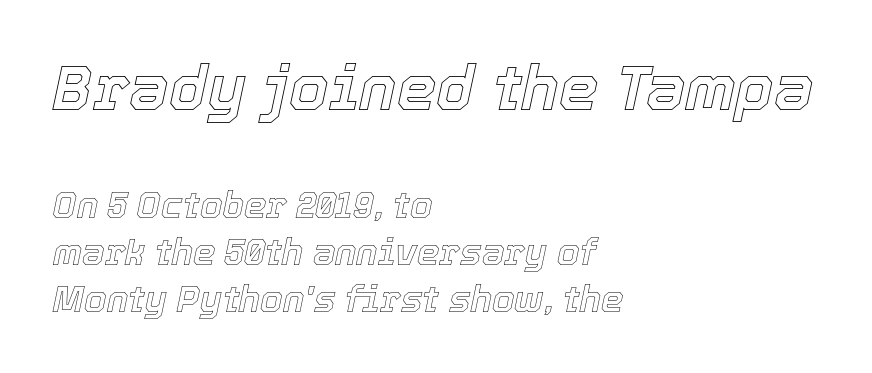
One glance says typical: line gaps are just what's usual. If you drew a line through each stem, it would be angled. In this sample the first text group is rendered at the bigger scale. The letterforms sit shoulder to shoulder at normal distance. Note the varied advance widths — an 'i' is clearly narrower than an 'm'. The baseline area is clear.
